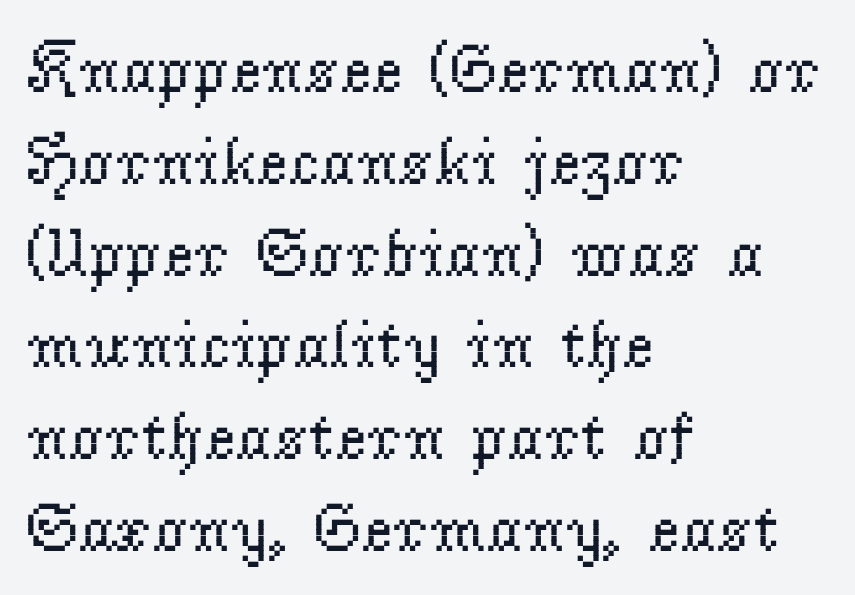
Think of a printed novel: that variable character pitch is what you see here. Unbolded letterforms with no extra heft. The rendering anchors every line to the left-hand side. Regarding leading, the lines here are spaced in the standard way. Each word holds together tightly as a unit, with standard inter-letter gaps. This rendering features lettering with no underline.
